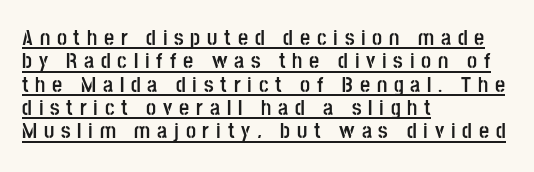
The image shows 22 px bold type, upright; set left-aligned, tight line spacing (1.06x), unusually wide letter spacing (+0.31 em), underlined.
